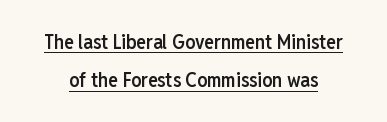
The image shows 20 px text type, upright; set loose line spacing (1.92x), normal letter spacing, underlined.
